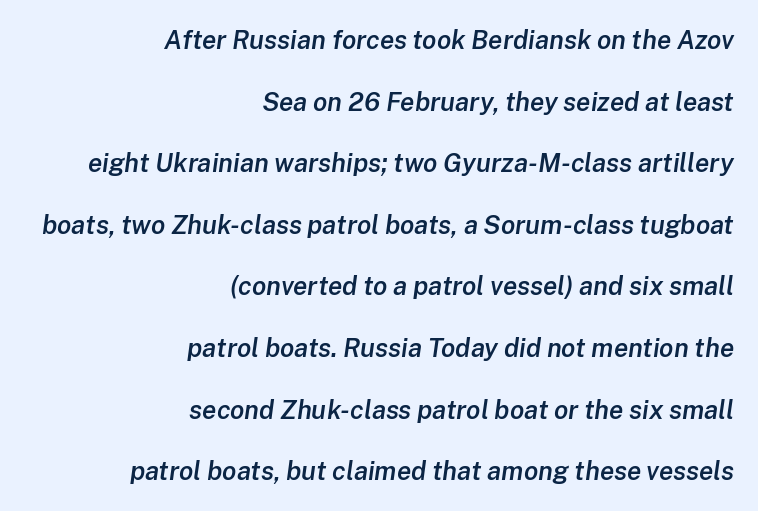
Q: Is the text bold? A: Semi-bold.
Q: Is the text italic (slanted)? A: Yes, it leans right by about 8 degrees.
Q: Is the text underlined? A: No.
Q: How is the paragraph aligned? A: Right-aligned.
Q: Is the spacing between letters normal or unusually wide? A: Normal.
Q: Is the spacing between lines tight, normal or loose? A: Loose.
